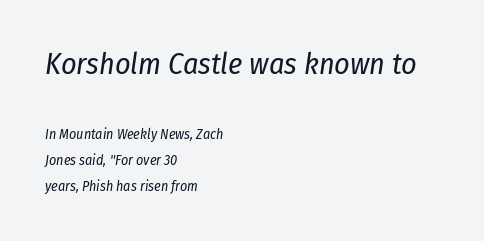
Beneath every word, the page is bare. The face used here has a pronounced slope to its letters. Do the characters align in a grid? No, the font is proportional. The upper block of text is set noticeably larger than the block beneath it. No heavy texture on the line: the type isn't bold. The letterforms sit shoulder to shoulder at normal distance.
